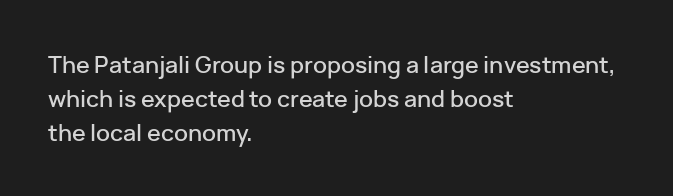
Q: Is the text italic (slanted)? A: No, it is upright.
Q: Is the text underlined? A: No.
Q: How is the paragraph aligned? A: Left-aligned.
Q: Is the spacing between letters normal or unusually wide? A: Normal.
Q: Is the spacing between lines tight, normal or loose? A: Normal.
